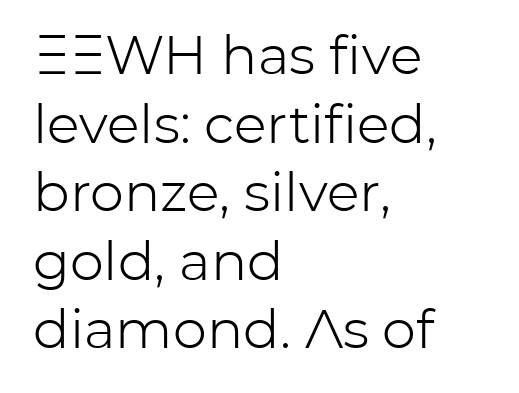
The image shows 54 px light sans-serif type, upright; set left-aligned, normal line spacing (1.27x), normal letter spacing, not underlined; low stroke contrast and a medium x-height.
